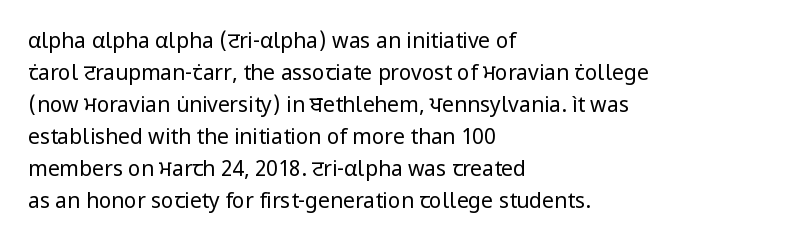
The image shows 21 px text type, upright; set left-aligned, normal line spacing (1.52x), normal letter spacing, not underlined.
